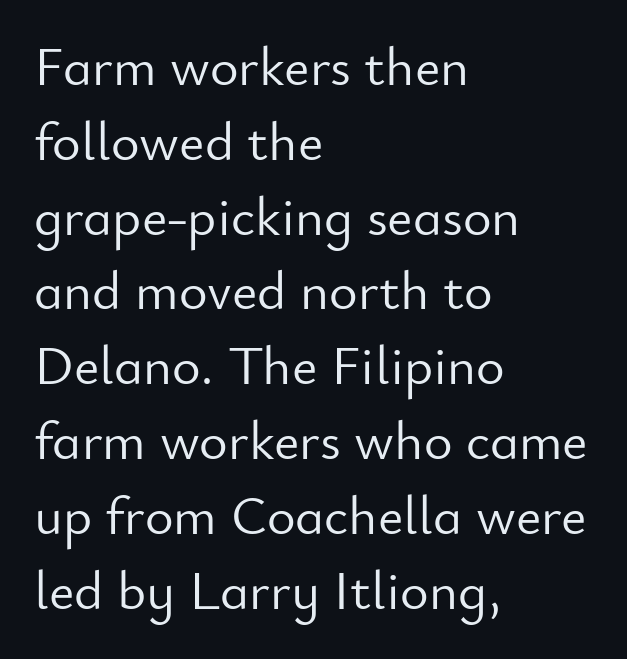
Q: Is the text bold? A: No.
Q: Is the text italic (slanted)? A: No, it is upright.
Q: Is the typeface a serif or a sans-serif typeface? A: Sans-serif.
Q: Is the text underlined? A: No.
Q: How is the paragraph aligned? A: Left-aligned.
Q: Is the spacing between letters normal or unusually wide? A: Normal.
Q: Is the spacing between lines tight, normal or loose? A: Normal.
Q: Width (condensed, normal, or wide)? A: Normal.
Q: Stroke contrast? A: Low.
Q: x-height? A: Small.
Q: Monospaced? A: No.
